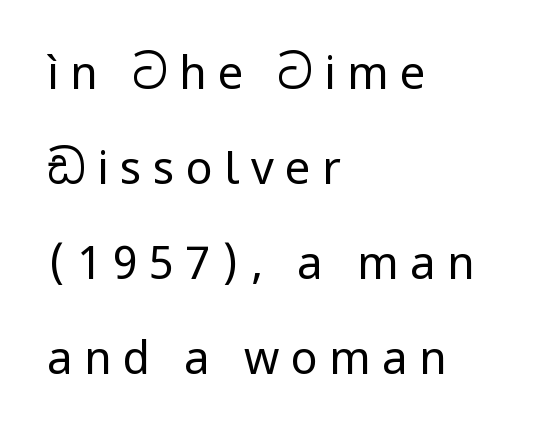
Q: Is the text bold? A: No.
Q: Is the text italic (slanted)? A: No, it is upright.
Q: Is the typeface a serif or a sans-serif typeface? A: Sans-serif.
Q: Is the text underlined? A: No.
Q: How is the paragraph aligned? A: Left-aligned.
Q: Is the spacing between letters normal or unusually wide? A: Unusually wide.
Q: Is the spacing between lines tight, normal or loose? A: Loose.
Q: Width (condensed, normal, or wide)? A: Normal.
Q: Stroke contrast? A: Low.
Q: x-height? A: Medium.
Q: Monospaced? A: No.
